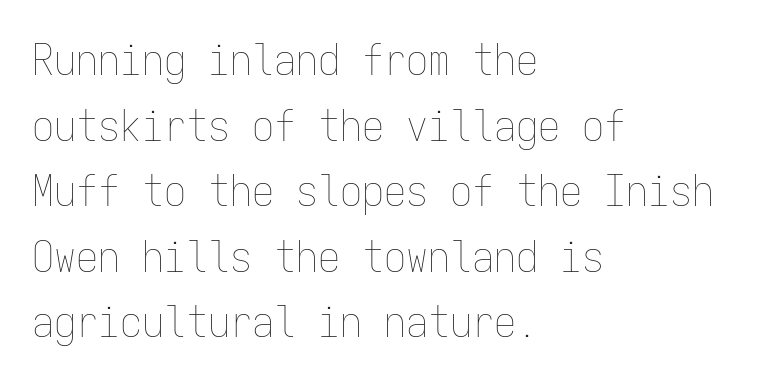
Is this a fixed-width face? Yes — each glyph sits in an identical cell. The typeface has the unassuming heft of standard copy or less. Short note: letters normally spaced. Every stem runs plumb, perpendicular to the baseline. Visually the block forms a straight wall on the left and a jagged coastline on the right.
